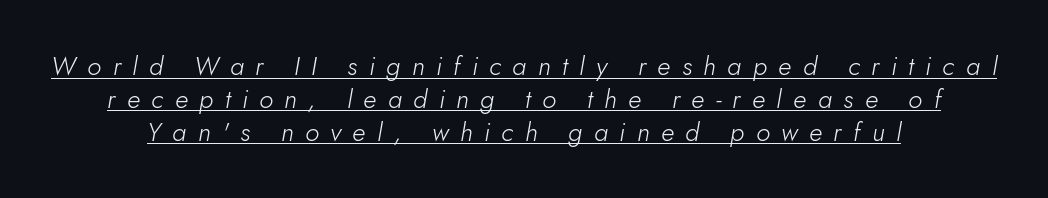
A baseline rule has been typeset under these characters. Characters follow at a spacing far wider than the type designer built in. Neither beginnings nor endings align; midpoints do. On a weight scale, this lands at 450 or below.
